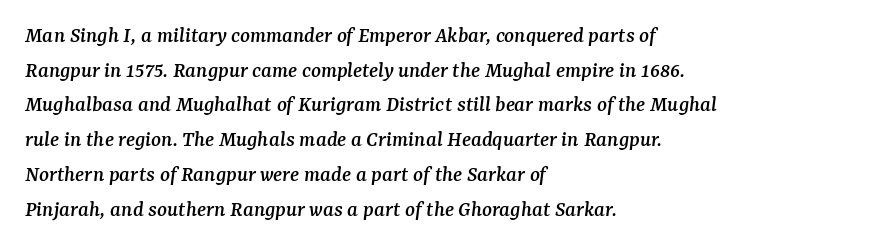
{"italic": "yes", "lean": "right", "slant_degrees": 7, "underline": "no", "align": "left", "line_spacing": "normal", "line_spacing_ratio": 1.51, "letter_spacing": "normal", "letter_spacing_em": 0.0, "glyph_px": 23}
